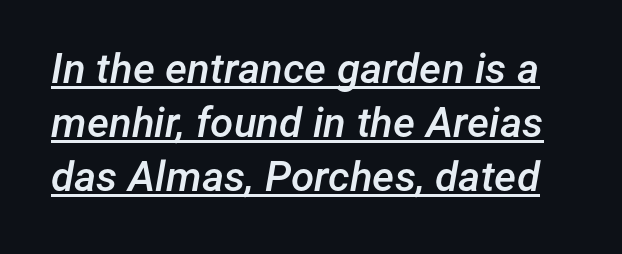
Heft: intermediate — a semibold. The gaps between neighbouring characters are ordinary and unremarkable. There's an unmistakable incline to the writing here. Is this a fixed-width face? No — the glyphs have proportional, varying widths.
